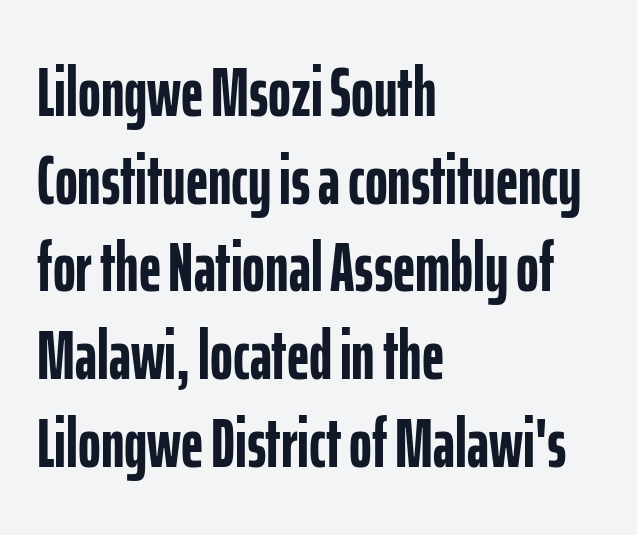
The image shows 69 px semibold, condensed sans-serif type, upright; set left-aligned, normal line spacing (1.27x), normal letter spacing, not underlined; low stroke contrast and a medium x-height.
